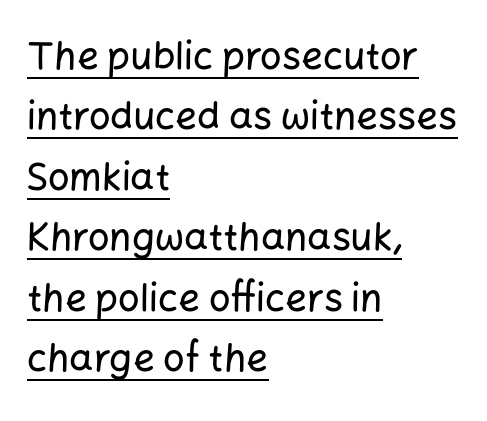
The image shows 38 px sans-serif type, upright; set left-aligned, normal line spacing (1.59x), normal letter spacing, underlined; low stroke contrast and a medium x-height.
